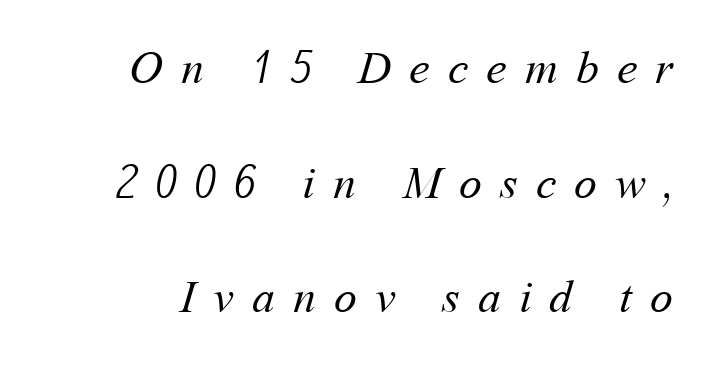
In terms of leading, this rendering errs on the spacious side. Honestly, there is no underline to notice here at all. Short note: letters widely spaced. Stroke mass is kept to a normal reading level or below. These lines are rendered in a variable-pitch font.
